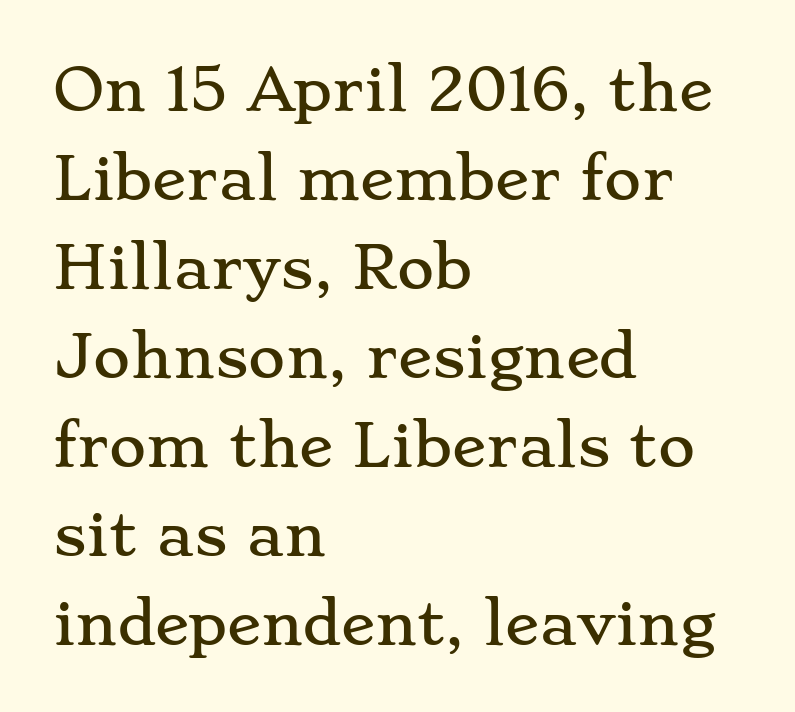
{"serif": "yes", "italic": "no", "width": "wide", "stroke_contrast": "low", "x_height": "small", "monospaced": "no", "underline": "no", "align": "left", "line_spacing": "normal", "line_spacing_ratio": 1.56, "letter_spacing": "normal", "letter_spacing_em": 0.0, "glyph_px": 57}
